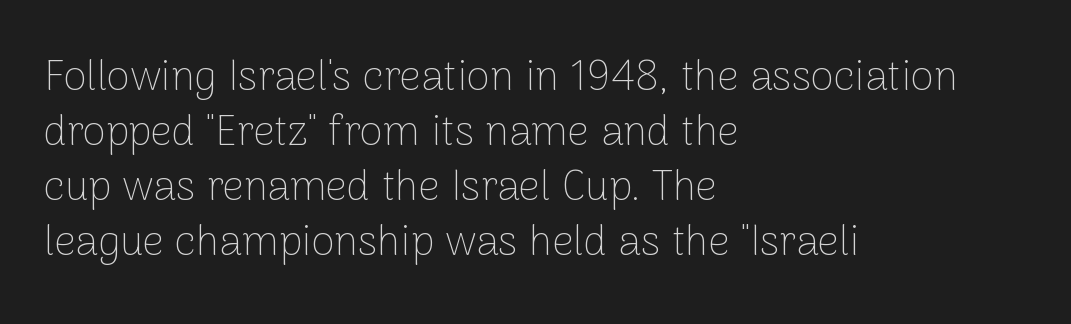
Compared with typical paragraphs, the rows here are spaced about the same. Here the designer chose a conventional face with non-uniform glyph widths. These lines are set flush left with a ragged right edge. Quick note: not italic, upright.
